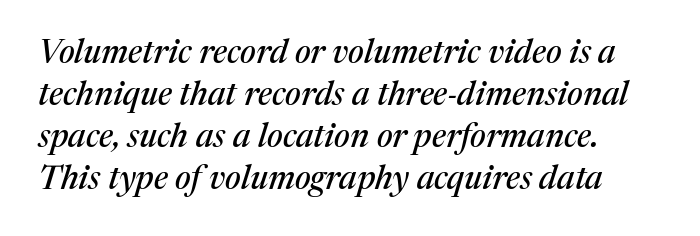
{"serif": "yes", "italic": "yes", "lean": "right", "slant_degrees": 17, "width": "normal", "stroke_contrast": "medium", "x_height": "medium", "monospaced": "no", "underline": "no", "align": "left", "line_spacing": "normal", "line_spacing_ratio": 1.27, "letter_spacing": "normal", "letter_spacing_em": 0.0, "glyph_px": 33}
